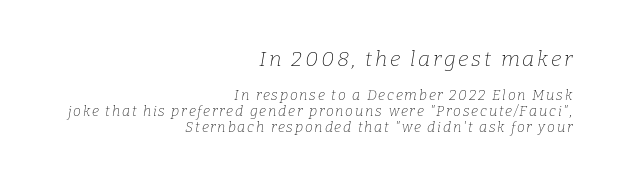
Compare the two chunks: the upper has the greater cap height. The passage shown is not underscored anywhere. Heaviness? Minimal to ordinary, like unemphasized prose. The rendering anchors every line to the right-hand side. These lines huddle together more closely than default settings would place them. It's the slanting kind of type.
